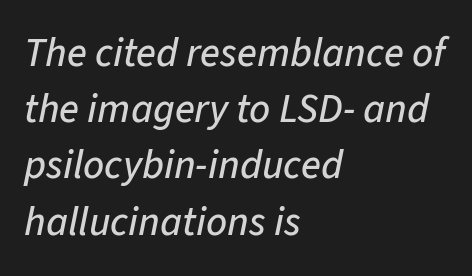
{"italic": "yes", "lean": "right", "slant_degrees": 11, "width": "normal", "stroke_contrast": "low", "x_height": "medium", "monospaced": "no", "underline": "no", "align": "left", "line_spacing": "normal", "line_spacing_ratio": 1.37, "letter_spacing": "normal", "letter_spacing_em": 0.0, "glyph_px": 41}
